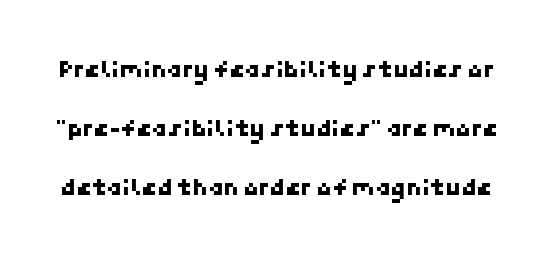
The image shows 25 px text type; set loose line spacing (2.37x), normal letter spacing, not underlined.
